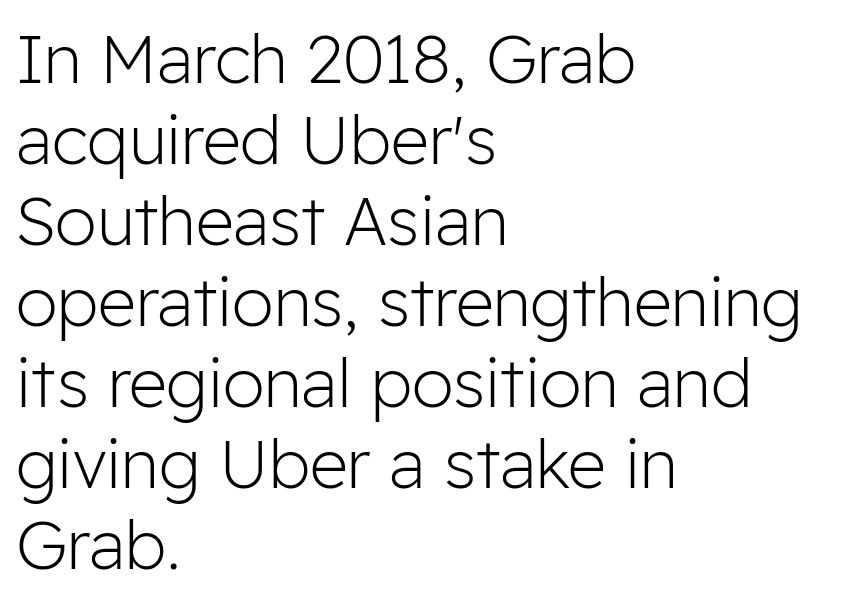
Think of a printed novel: that variable character pitch is what you see here. Weight: not bold — regular or lighter. This sample is left-justified, so line endings fall wherever the words run out. Unlike italic type, these characters show no tilt at all. The tracking reads as untouched default to a designer's eye. What kind of face is this? One without serifs — a sans.
